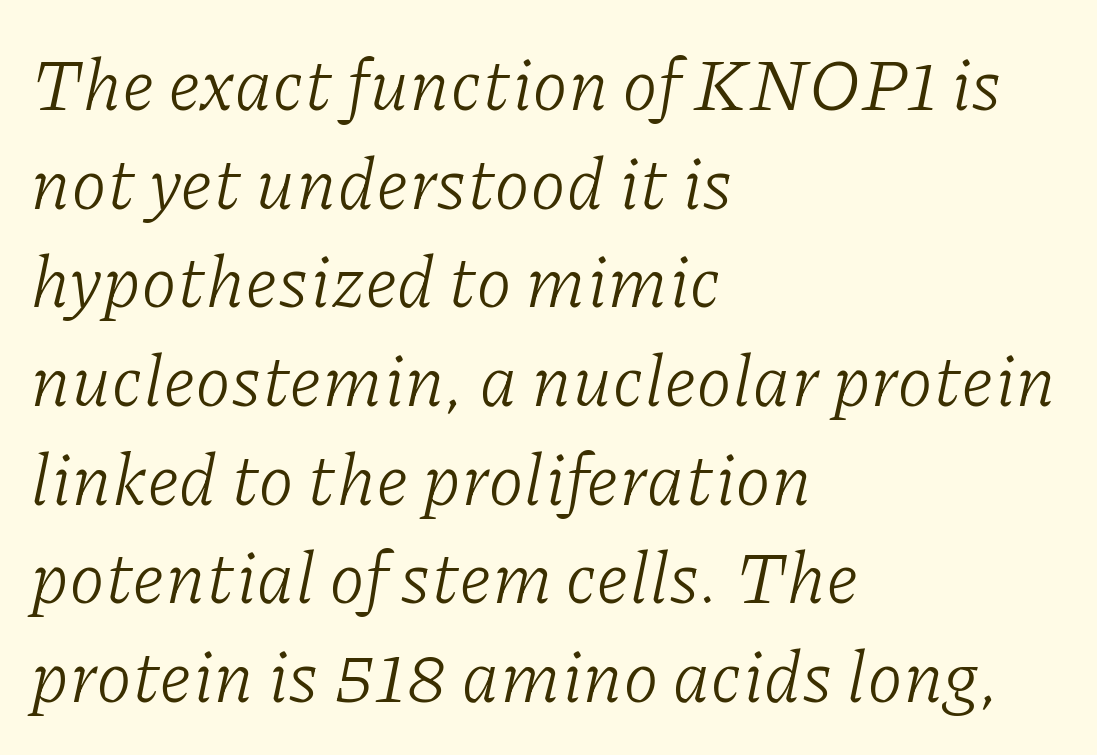
Glance below the letters and you will spot only blank space. Is there much room between lines? A standard amount, neither cramped nor airy. The rendering anchors every line to the left-hand side. Each letter keeps its own natural width here, so spacing adapts to shape. The axis of the letterforms is tilted away from vertical. The type family on display is of the serif kind.
